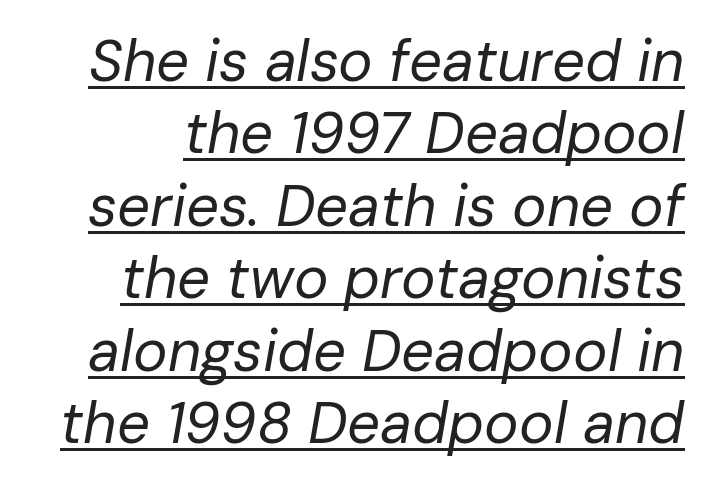
The image shows 58 px regular-weight type, italic (leaning right); set normal line spacing (1.25x), normal letter spacing, underlined; low stroke contrast and a medium x-height.
